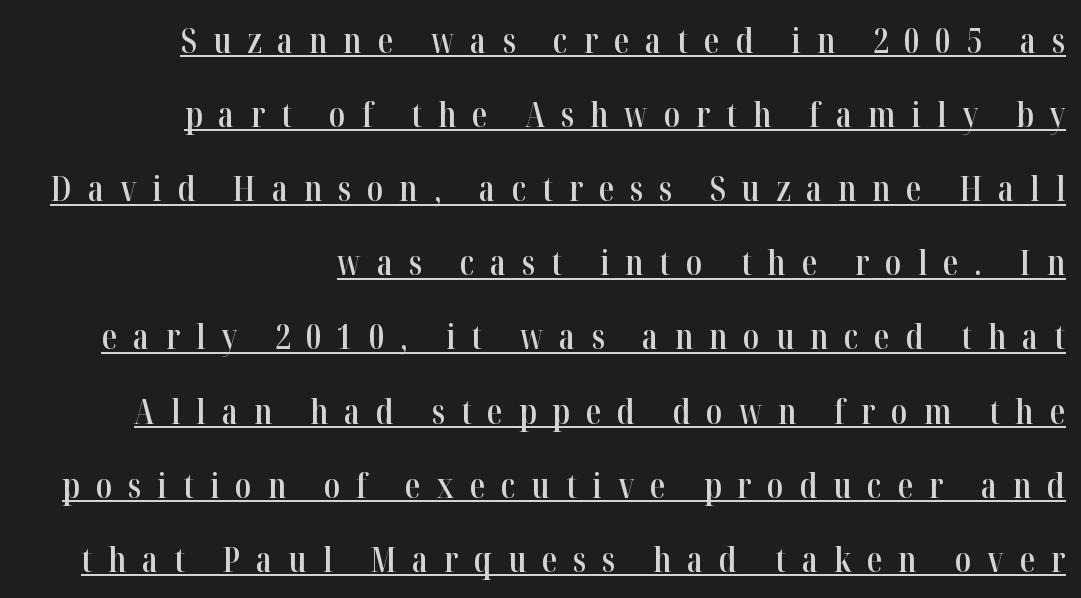
{"serif": "yes", "italic": "no", "bold": "semi", "weight": "semibold", "width": "condensed", "stroke_contrast": "high", "x_height": "medium", "monospaced": "no", "underline": "yes", "align": "right", "line_spacing": "loose", "line_spacing_ratio": 2.18, "letter_spacing": "wide", "letter_spacing_em": 0.47, "glyph_px": 34}
